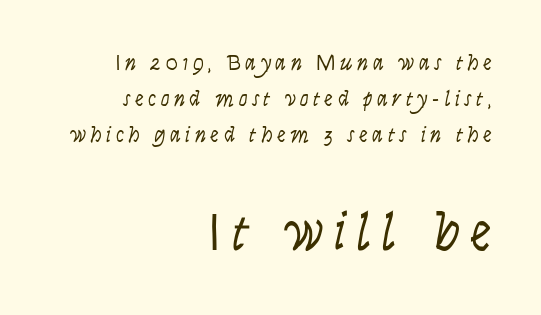
The image shows 54 px light, condensed sans-serif type; set right-aligned, normal line spacing (1.64x), unusually wide letter spacing (+0.2 em), not underlined; the second (bottom) block is 2.45x larger; low stroke contrast and a large x-height.
